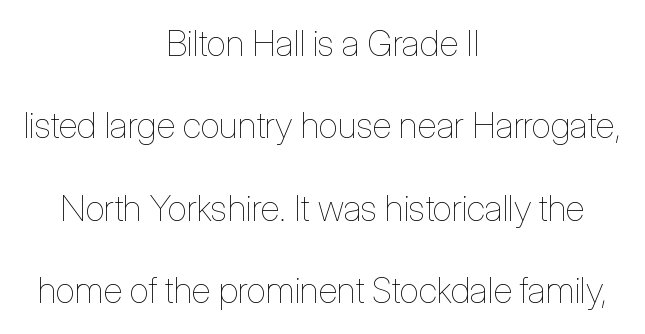
{"italic": "no", "bold": "no", "weight": "thin", "width": "condensed", "stroke_contrast": "low", "x_height": "medium", "monospaced": "no", "underline": "no", "align": "center", "line_spacing": "loose", "line_spacing_ratio": 2.29, "letter_spacing": "normal", "letter_spacing_em": 0.0, "glyph_px": 36}
